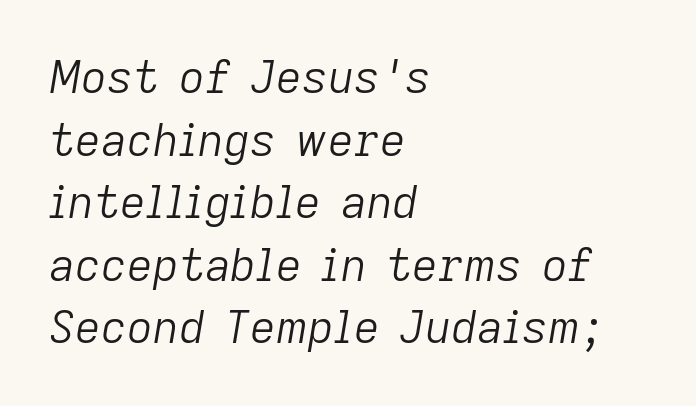
The passage shown is typed in a proportional face where columns would drift. The passage shown has conventional tracking throughout. Clear beneath every line of the passage. Line beginnings align vertically; line endings do not. Posture: slanted. On a weight scale, this lands at 450 or below.
